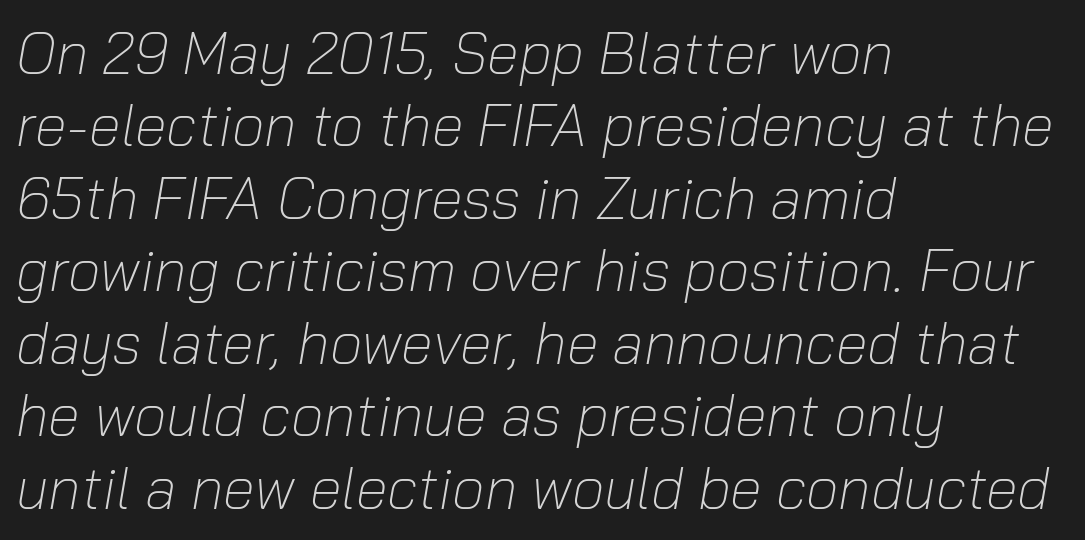
The image shows 58 px light type, italic (leaning right); set left-aligned, normal line spacing (1.25x), normal letter spacing, not underlined; low stroke contrast and a medium x-height.
